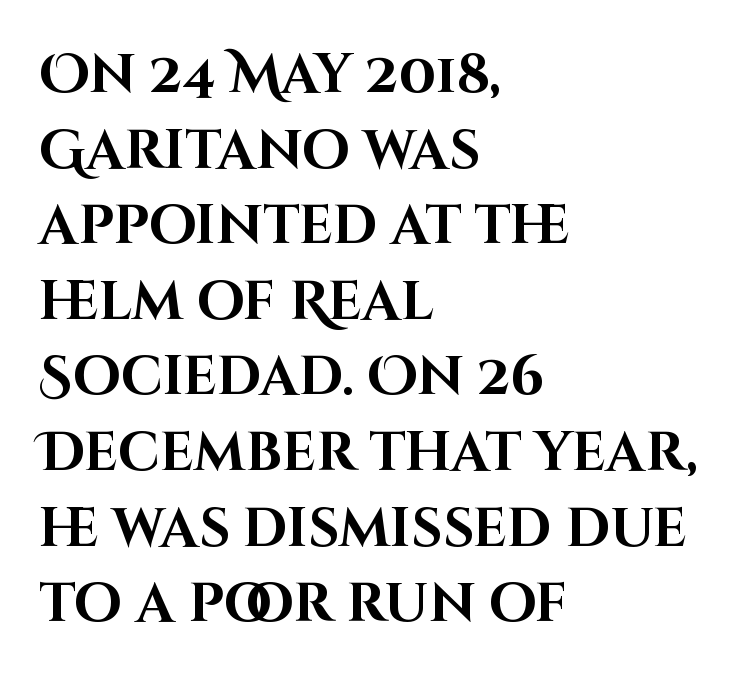
Each glyph is drawn with heavy, bold strokes. Visually the block forms a straight wall on the left and a jagged coastline on the right. Posture: upright roman. Underline: absent.
